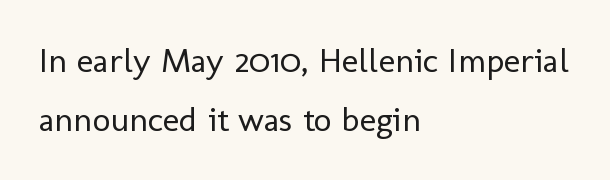
The designer left line spacing at the default. Is this a sans? Yes — the strokes have no serifs. Caption: standard tracking, unaltered. Weight: regular or lighter. The passage shown is not underscored anywhere.
